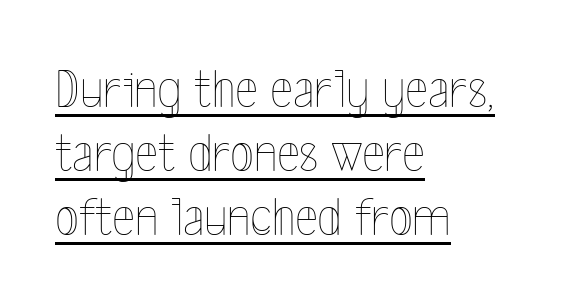
Q: Is the text bold? A: No.
Q: Is the text italic (slanted)? A: No, it is upright.
Q: Is the text underlined? A: Yes.
Q: How is the paragraph aligned? A: Left-aligned.
Q: Is the spacing between letters normal or unusually wide? A: Normal.
Q: Width (condensed, normal, or wide)? A: Condensed.
Q: x-height? A: Medium.
Q: Monospaced? A: No.
